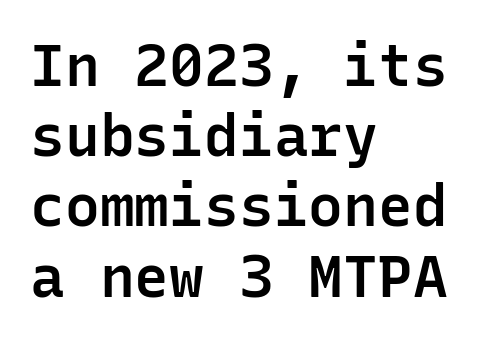
The image shows 58 px semibold sans-serif type, upright, monospaced; set left-aligned, line spacing 1.21x, normal letter spacing, not underlined; low stroke contrast and a medium x-height.
